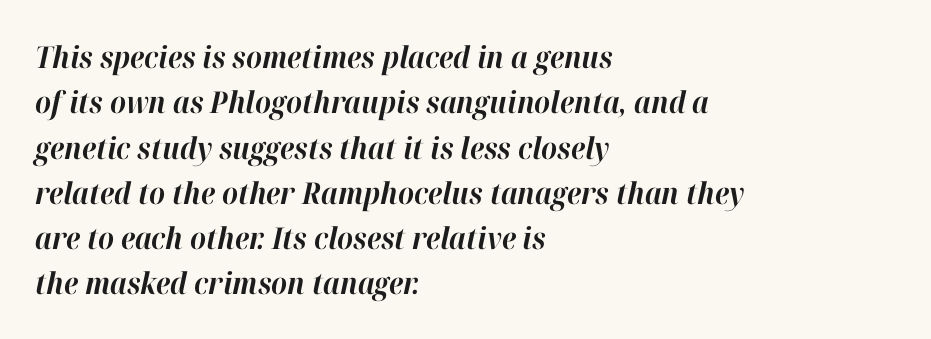
Q: Is the text bold? A: Yes.
Q: Is the text italic (slanted)? A: Yes, it leans right by about 12 degrees.
Q: Is the text underlined? A: No.
Q: How is the paragraph aligned? A: Left-aligned.
Q: Is the spacing between letters normal or unusually wide? A: Normal.
Q: Is the spacing between lines tight, normal or loose? A: Normal.
Q: Width (condensed, normal, or wide)? A: Normal.
Q: Stroke contrast? A: High.
Q: x-height? A: Medium.
Q: Monospaced? A: No.
